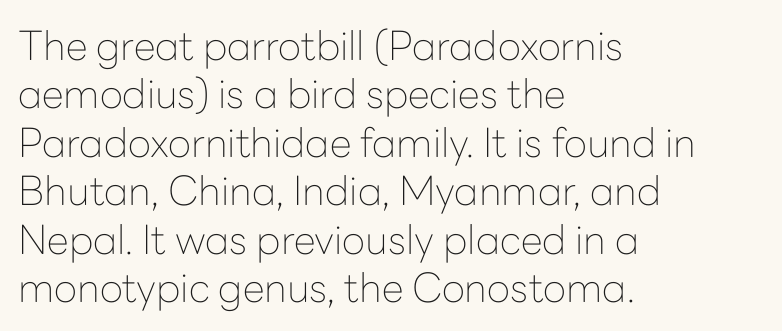
Q: Is the text bold? A: No.
Q: Is the text italic (slanted)? A: No, it is upright.
Q: Is the typeface a serif or a sans-serif typeface? A: Sans-serif.
Q: Is the text underlined? A: No.
Q: How is the paragraph aligned? A: Left-aligned.
Q: Is the spacing between letters normal or unusually wide? A: Normal.
Q: Width (condensed, normal, or wide)? A: Normal.
Q: Stroke contrast? A: Low.
Q: x-height? A: Medium.
Q: Monospaced? A: No.
